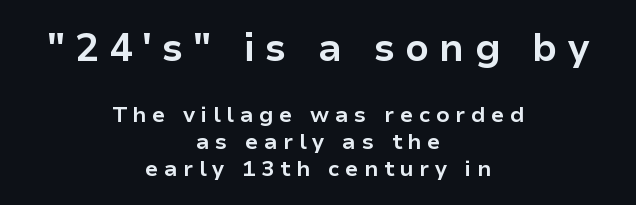
{"serif": "no", "italic": "no", "bold": "yes", "weight": "bold", "width": "normal", "stroke_contrast": "low", "x_height": "medium", "monospaced": "no", "underline": "no", "align": "center", "line_spacing_ratio": 1.21, "letter_spacing": "wide", "letter_spacing_em": 0.26, "larger_block": "first", "size_ratio": 1.77, "glyph_px": 39}
